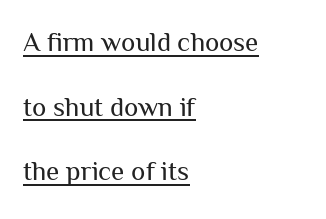
Q: Is the text bold? A: No.
Q: Is the text italic (slanted)? A: No, it is upright.
Q: Is the text underlined? A: Yes.
Q: How is the paragraph aligned? A: Left-aligned.
Q: Is the spacing between letters normal or unusually wide? A: Normal.
Q: Is the spacing between lines tight, normal or loose? A: Loose.
